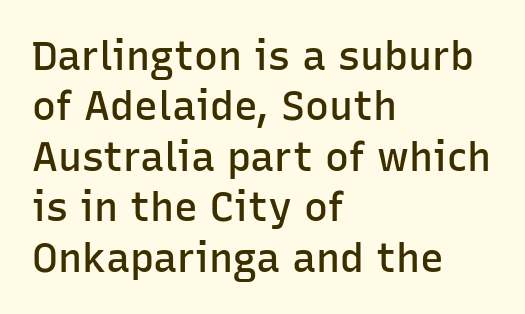
Q: Is the text bold? A: Semi-bold.
Q: Is the text italic (slanted)? A: No, it is upright.
Q: Is the typeface a serif or a sans-serif typeface? A: Sans-serif.
Q: Is the text underlined? A: No.
Q: How is the paragraph aligned? A: Left-aligned.
Q: Is the spacing between letters normal or unusually wide? A: Normal.
Q: Is the spacing between lines tight, normal or loose? A: Normal.
Q: Width (condensed, normal, or wide)? A: Normal.
Q: Stroke contrast? A: Low.
Q: x-height? A: Medium.
Q: Monospaced? A: No.
